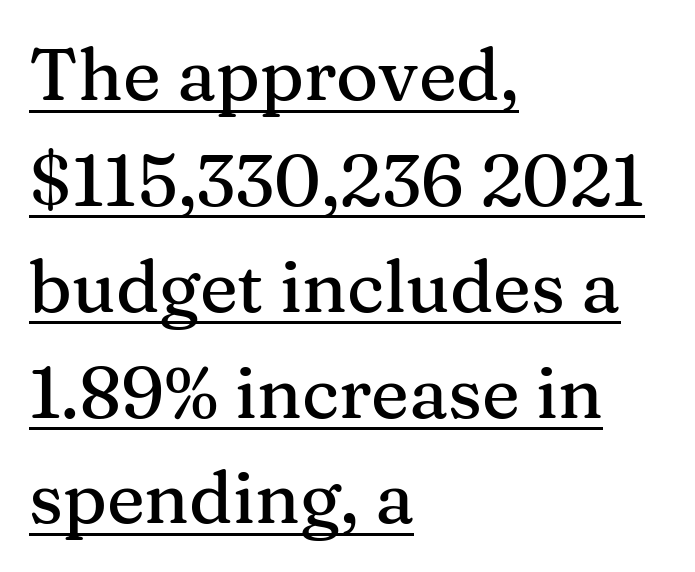
The image shows 72 px serif type, upright; set left-aligned, normal line spacing (1.47x), normal letter spacing, underlined; medium stroke contrast and a medium x-height.
